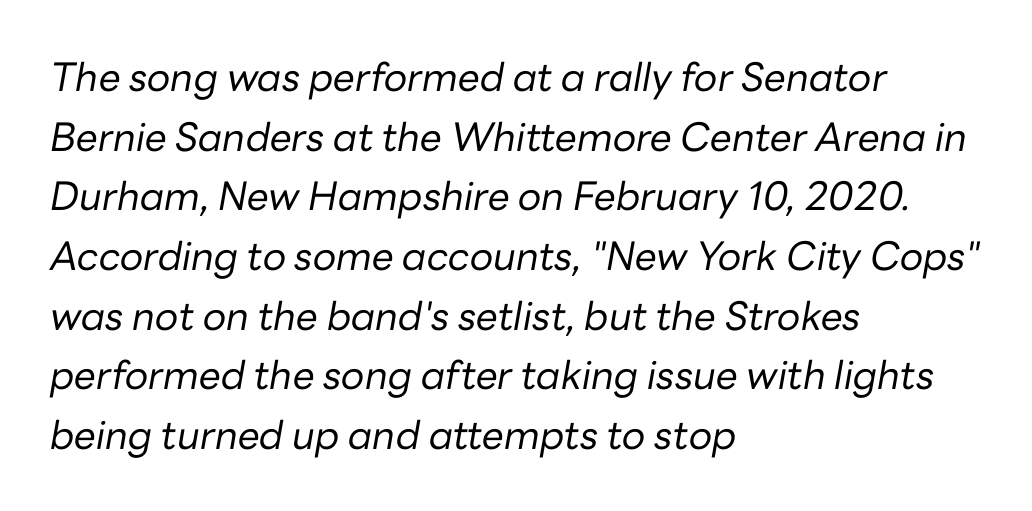
Q: Is the text bold? A: No.
Q: Is the text italic (slanted)? A: Yes, it leans right by about 10 degrees.
Q: Is the text underlined? A: No.
Q: How is the paragraph aligned? A: Left-aligned.
Q: Is the spacing between letters normal or unusually wide? A: Normal.
Q: Is the spacing between lines tight, normal or loose? A: Normal.
Q: Width (condensed, normal, or wide)? A: Normal.
Q: Stroke contrast? A: Low.
Q: x-height? A: Medium.
Q: Monospaced? A: No.
